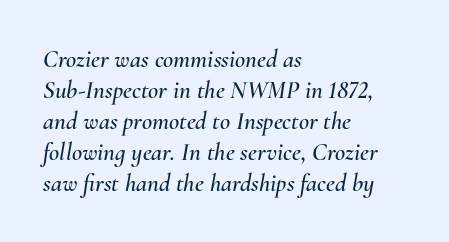
Q: Is the text italic (slanted)? A: Yes, it leans right by about 10 degrees.
Q: Is the text underlined? A: No.
Q: How is the paragraph aligned? A: Left-aligned.
Q: Is the spacing between letters normal or unusually wide? A: Normal.
